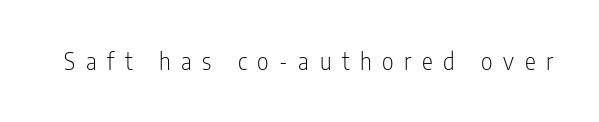
{"italic": "no", "bold": "no", "underline": "no", "letter_spacing": "wide", "letter_spacing_em": 0.46, "glyph_px": 23}
